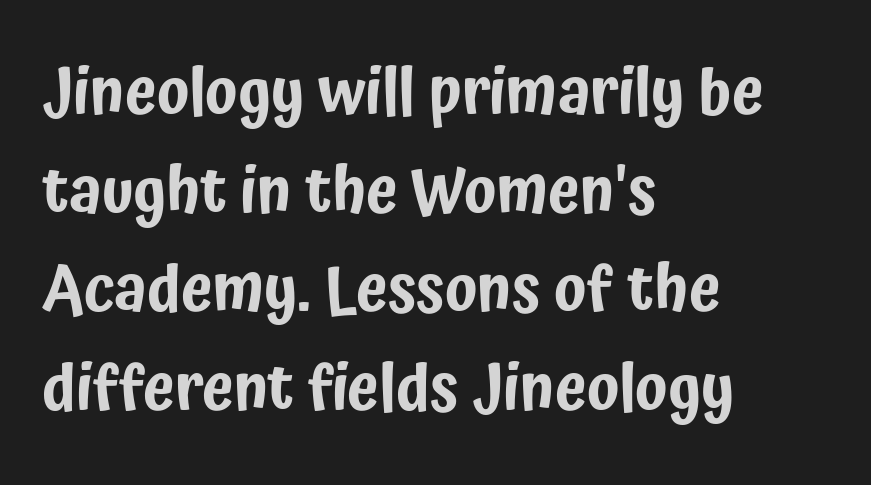
{"serif": "no", "italic": "no", "width": "condensed", "stroke_contrast": "low", "x_height": "medium", "monospaced": "no", "underline": "no", "align": "left", "line_spacing": "normal", "line_spacing_ratio": 1.54, "letter_spacing": "normal", "letter_spacing_em": 0.0, "glyph_px": 64}
